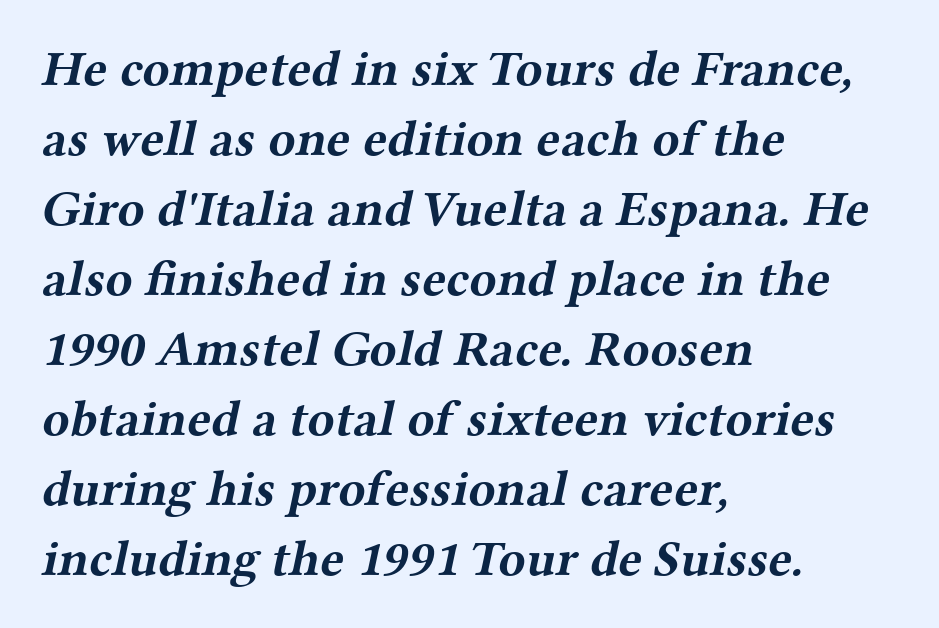
Q: Is the text bold? A: Yes.
Q: Is the typeface a serif or a sans-serif typeface? A: Serif.
Q: Is the text underlined? A: No.
Q: How is the paragraph aligned? A: Left-aligned.
Q: Is the spacing between letters normal or unusually wide? A: Normal.
Q: Is the spacing between lines tight, normal or loose? A: Normal.
Q: Width (condensed, normal, or wide)? A: Wide.
Q: Stroke contrast? A: Medium.
Q: x-height? A: Medium.
Q: Monospaced? A: No.
